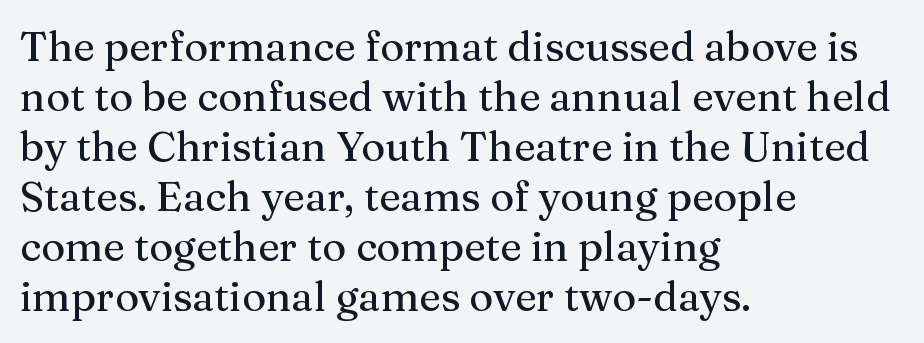
The image shows 41 px serif type, upright; set left-aligned, line spacing 1.22x, normal letter spacing, not underlined; medium stroke contrast and a medium x-height.
